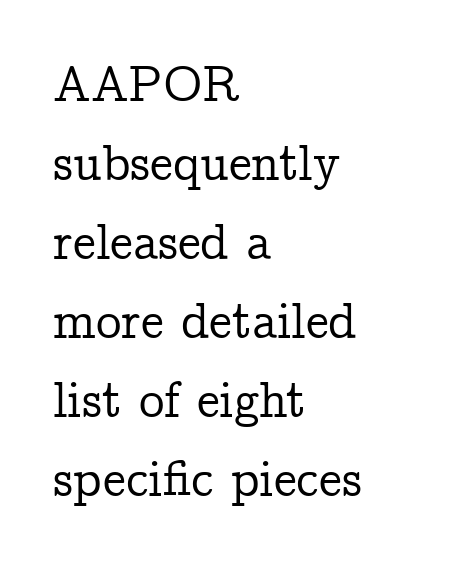
A roman cut, with each character standing at attention. The tracking reads as untouched default to a designer's eye. The rows are spaced the way most documents space them. A typesetter would call this proportional, since set widths differ per character. The face used here is seriffed, in the tradition of book romans. The passage is arranged the way most books set body copy — flush left.
